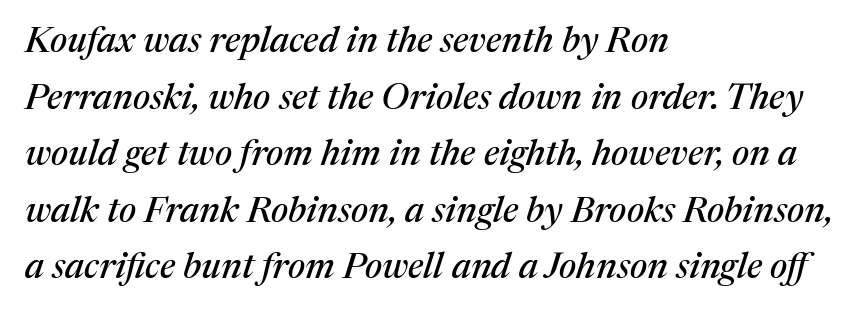
{"serif": "yes", "italic": "yes", "lean": "right", "slant_degrees": 17, "width": "normal", "stroke_contrast": "medium", "x_height": "medium", "monospaced": "no", "underline": "no", "align": "left", "line_spacing": "normal", "line_spacing_ratio": 1.57, "letter_spacing": "normal", "letter_spacing_em": 0.0, "glyph_px": 36}
